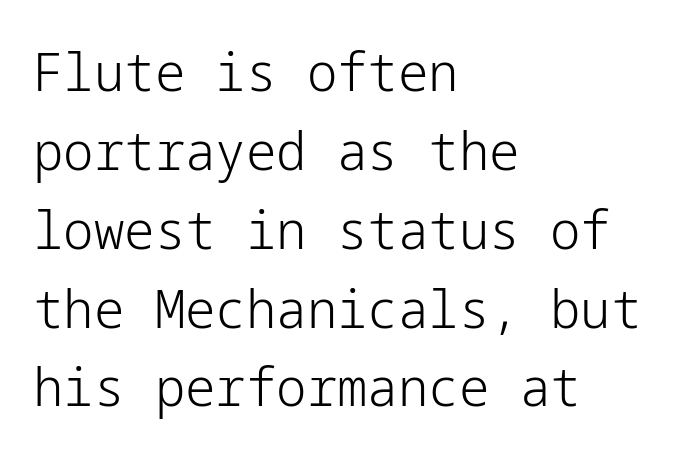
The letters look calm and open, with moderate or lighter stems. The words here are not underlined. What's the leading like? Ordinary, nothing unusual. Characters remain perfectly vertical along every line. Horizontally, the lines are justified to the leading edge only. The passage shown has conventional tracking throughout.
